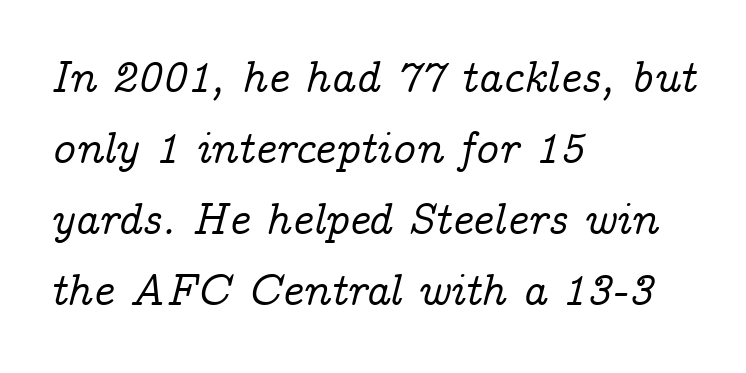
{"serif": "yes", "italic": "yes", "lean": "right", "slant_degrees": 14, "width": "normal", "stroke_contrast": "low", "x_height": "medium", "monospaced": "no", "underline": "no", "align": "left", "line_spacing": "normal", "line_spacing_ratio": 1.58, "letter_spacing": "normal", "letter_spacing_em": 0.0, "glyph_px": 45}
